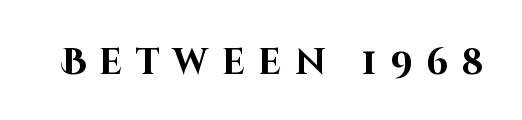
The image shows 36 px bold sans-serif type, upright; set unusually wide letter spacing (+0.38 em), not underlined; high stroke contrast and a large x-height.
